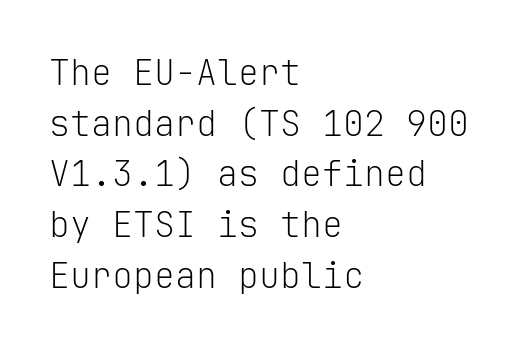
The image shows 35 px light sans-serif type, upright, monospaced; set left-aligned, normal line spacing (1.45x), normal letter spacing, not underlined; low stroke contrast and a medium x-height.
